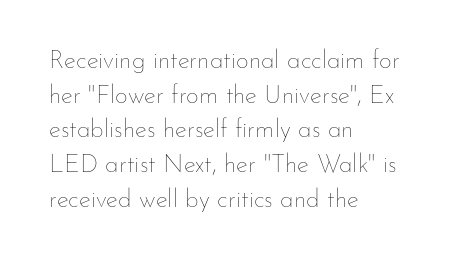
The letters stand straight up with perfectly vertical stems. The typesetter chose a ragged-right arrangement here. What's the leading like? Ordinary, nothing unusual. Nothing unusual about the tracking: characters are spaced as the font intends. Is the stroke heavy? The answer is a plain regular-or-lighter.
